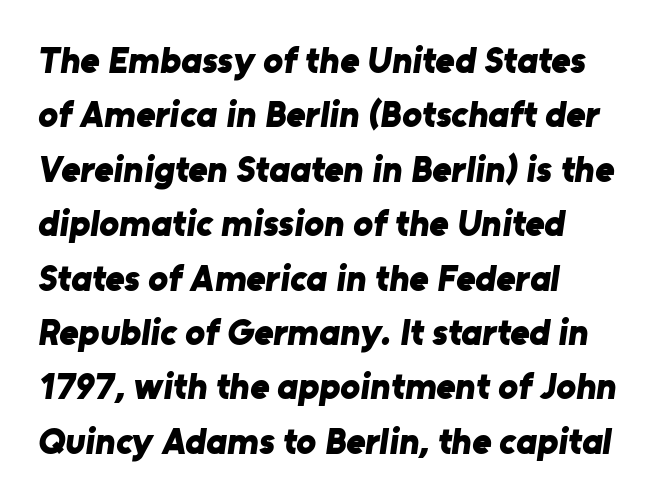
{"serif": "no", "bold": "yes", "weight": "bold", "width": "normal", "stroke_contrast": "low", "x_height": "medium", "monospaced": "no", "underline": "no", "align": "left", "line_spacing": "normal", "line_spacing_ratio": 1.47, "letter_spacing": "normal", "letter_spacing_em": 0.0, "glyph_px": 37}
